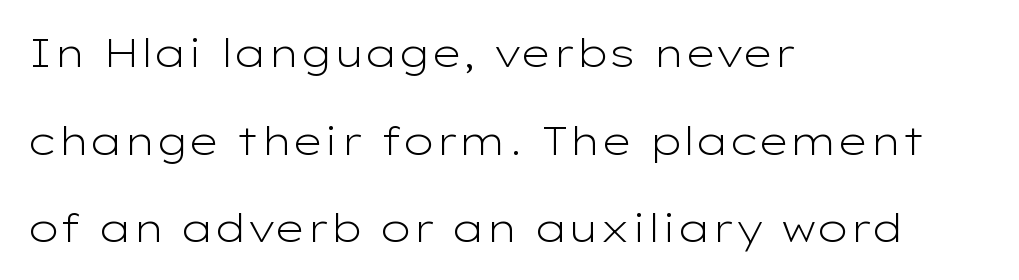
{"serif": "no", "italic": "no", "bold": "no", "weight": "light", "width": "wide", "stroke_contrast": "low", "x_height": "medium", "monospaced": "no", "underline": "no", "align": "left", "line_spacing": "loose", "line_spacing_ratio": 2.19, "letter_spacing": "normal", "letter_spacing_em": 0.0, "glyph_px": 40}
